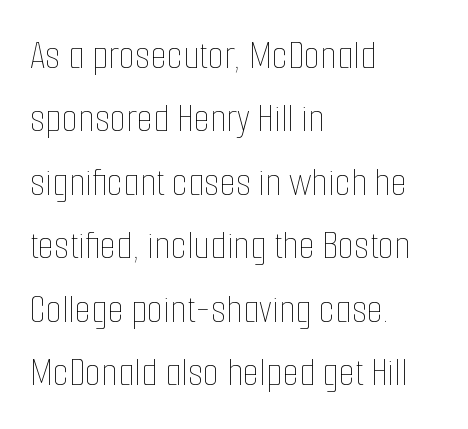
{"italic": "no", "bold": "no", "weight": "thin", "width": "condensed", "stroke_contrast": "low", "x_height": "medium", "monospaced": "no", "underline": "no", "align": "left", "line_spacing": "normal", "line_spacing_ratio": 1.51, "letter_spacing": "normal", "letter_spacing_em": 0.0, "glyph_px": 42}
